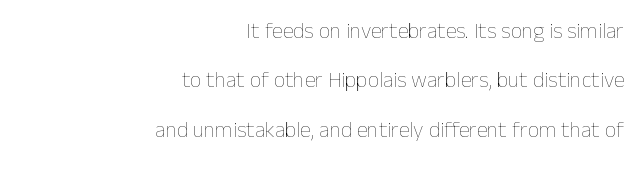
The face looks like a standard text weight, possibly lighter. The typesetter chose a ragged-left arrangement here. The vertical gap from one line to the next is large. The tracking reads as untouched default to a designer's eye. The foot of each line stays bare and open.
